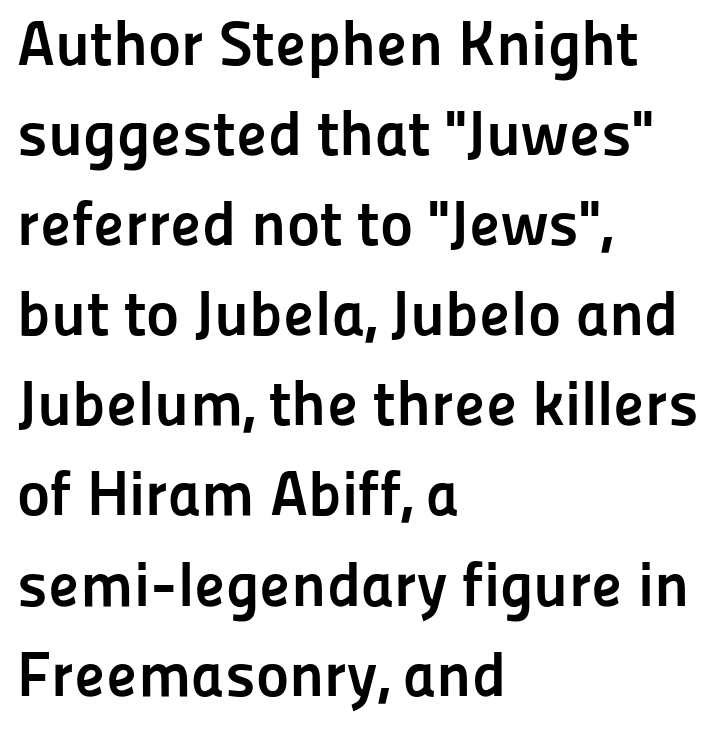
{"serif": "no", "italic": "no", "bold": "yes", "weight": "semibold", "width": "normal", "stroke_contrast": "low", "x_height": "medium", "monospaced": "no", "underline": "no", "align": "left", "line_spacing": "normal", "line_spacing_ratio": 1.43, "letter_spacing": "normal", "letter_spacing_em": 0.0, "glyph_px": 63}
